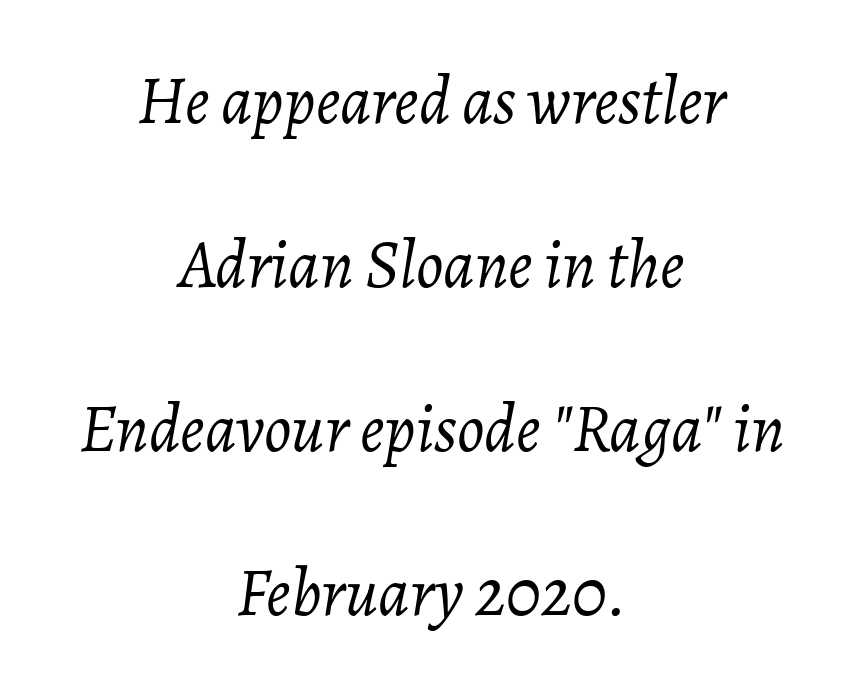
The image shows 68 px light type, italic (leaning right); set centered, loose line spacing (2.41x), normal letter spacing, not underlined; low stroke contrast and a medium x-height.
